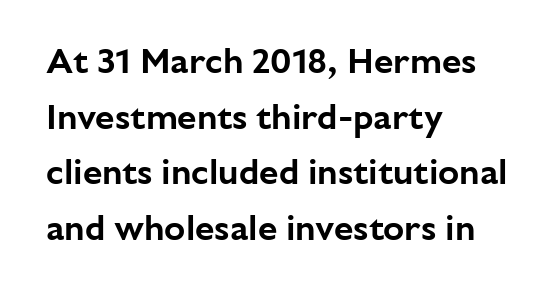
The image shows 35 px sans-serif type, upright; set left-aligned, normal line spacing (1.59x), normal letter spacing, not underlined; low stroke contrast and a medium x-height.
